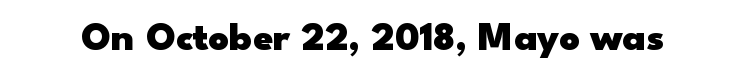
The image shows 40 px heavy, wide sans-serif type, upright; set normal letter spacing, not underlined; low stroke contrast and a small x-height.
